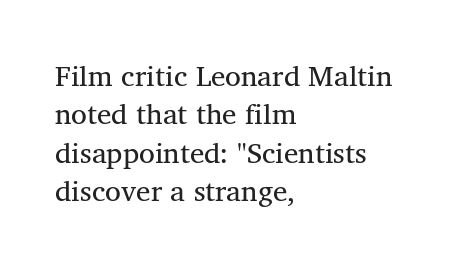
The image shows 29 px regular-weight serif type; set left-aligned, normal line spacing (1.32x), normal letter spacing, not underlined; medium stroke contrast and a medium x-height.
